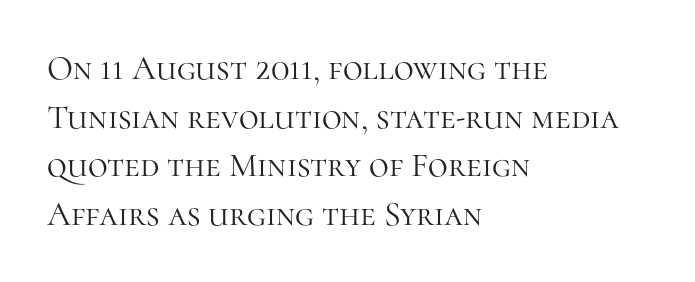
{"serif": "yes", "italic": "no", "bold": "no", "weight": "light", "width": "normal", "stroke_contrast": "high", "x_height": "medium", "monospaced": "no", "underline": "no", "align": "left", "line_spacing": "normal", "line_spacing_ratio": 1.43, "letter_spacing": "normal", "letter_spacing_em": 0.0, "glyph_px": 34}
